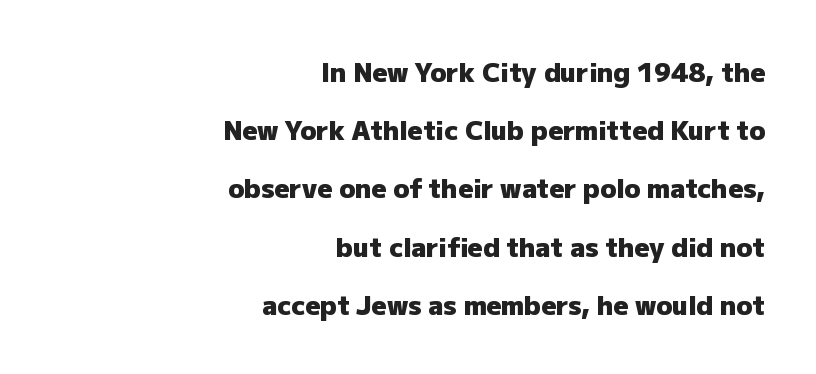
The image shows 26 px bold type, upright; set right-aligned, loose line spacing (2.24x), normal letter spacing, not underlined.
